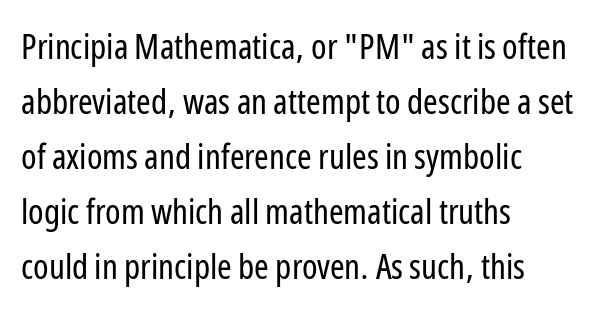
The image shows 35 px regular-weight, condensed sans-serif type, upright; set left-aligned, normal line spacing (1.57x), normal letter spacing, not underlined; low stroke contrast and a medium x-height.
